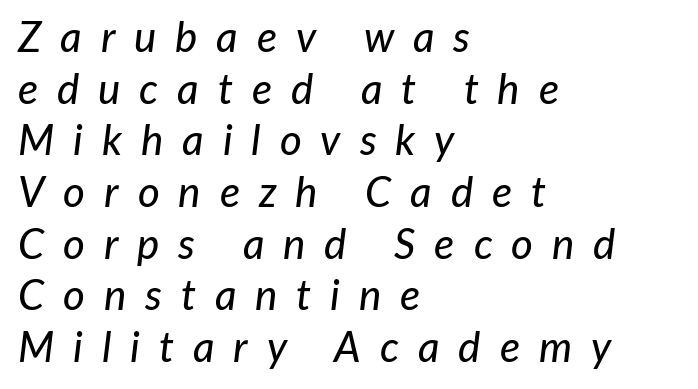
Q: Is the text italic (slanted)? A: Yes, it leans right by about 7 degrees.
Q: Is the text underlined? A: No.
Q: How is the paragraph aligned? A: Left-aligned.
Q: Is the spacing between letters normal or unusually wide? A: Unusually wide.
Q: Width (condensed, normal, or wide)? A: Normal.
Q: Stroke contrast? A: Low.
Q: x-height? A: Medium.
Q: Monospaced? A: No.
